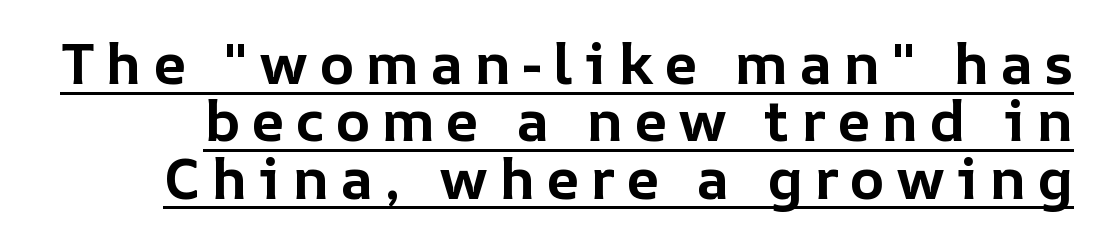
Italic: no, the glyphs are upright roman. The glyphs have the mass of a bold cut. Honestly, the underline is the first thing you notice here. Closely set lines give the paragraph a compact silhouette.
